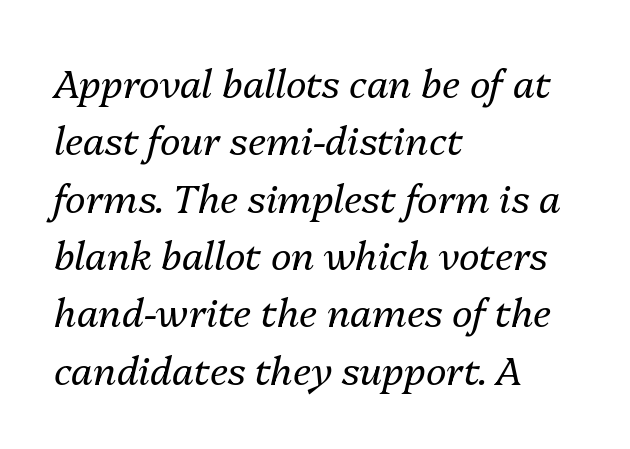
Q: Is the text bold? A: No.
Q: Is the text italic (slanted)? A: Yes, it leans right by about 13 degrees.
Q: Is the text underlined? A: No.
Q: How is the paragraph aligned? A: Left-aligned.
Q: Is the spacing between letters normal or unusually wide? A: Normal.
Q: Is the spacing between lines tight, normal or loose? A: Normal.
Q: Width (condensed, normal, or wide)? A: Normal.
Q: Stroke contrast? A: Medium.
Q: x-height? A: Medium.
Q: Monospaced? A: No.
